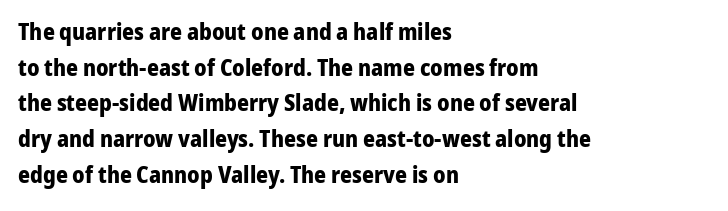
{"italic": "no", "bold": "yes", "underline": "no", "align": "left", "line_spacing": "normal", "line_spacing_ratio": 1.55, "letter_spacing": "normal", "letter_spacing_em": 0.0, "glyph_px": 23}
